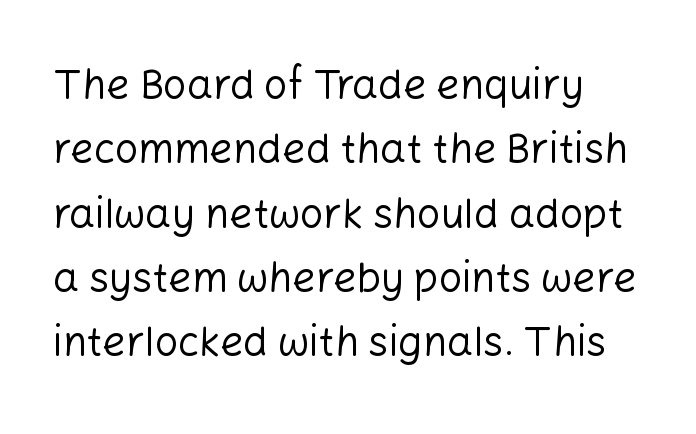
The image shows 41 px regular-weight sans-serif type, upright; set normal line spacing (1.57x), normal letter spacing, not underlined; low stroke contrast and a medium x-height.
